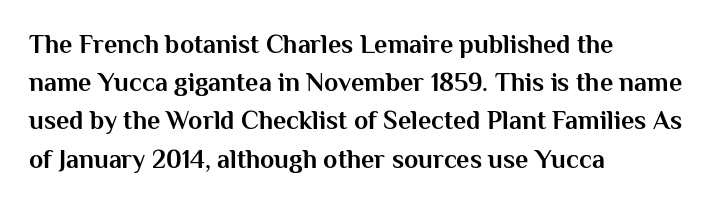
The image shows 26 px bold type, upright; set left-aligned, normal line spacing (1.47x), normal letter spacing, not underlined.
